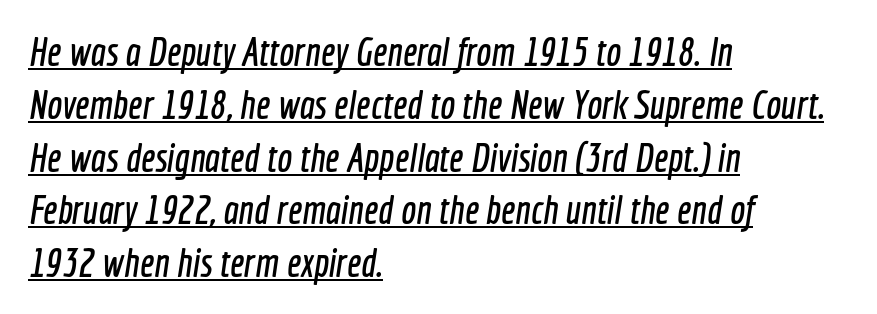
Q: Is the typeface a serif or a sans-serif typeface? A: Sans-serif.
Q: Is the text underlined? A: Yes.
Q: How is the paragraph aligned? A: Left-aligned.
Q: Is the spacing between letters normal or unusually wide? A: Normal.
Q: Is the spacing between lines tight, normal or loose? A: Normal.
Q: Width (condensed, normal, or wide)? A: Condensed.
Q: x-height? A: Medium.
Q: Monospaced? A: No.
